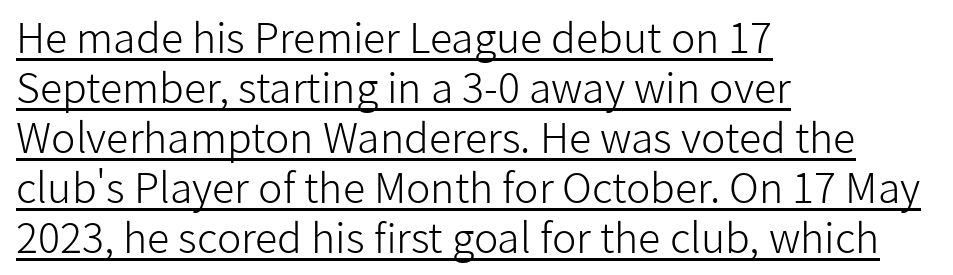
The image shows 41 px light sans-serif type, upright; set left-aligned, line spacing 1.22x, normal letter spacing, underlined; low stroke contrast and a medium x-height.
